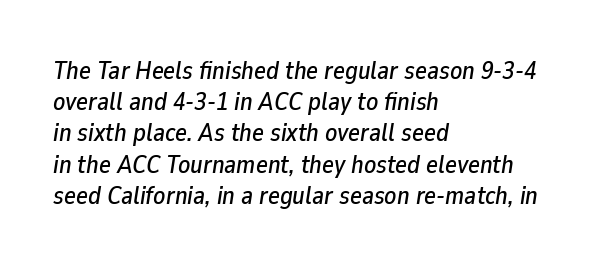
Q: Is the text italic (slanted)? A: Yes, it leans right by about 9 degrees.
Q: Is the text underlined? A: No.
Q: How is the paragraph aligned? A: Left-aligned.
Q: Is the spacing between letters normal or unusually wide? A: Normal.
Q: Is the spacing between lines tight, normal or loose? A: Normal.
